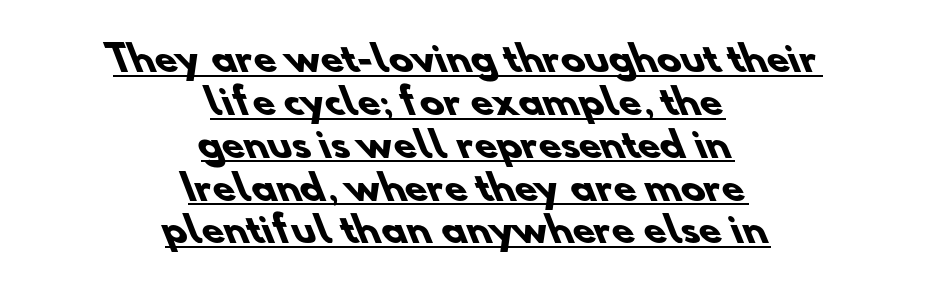
Q: Is the text bold? A: Yes.
Q: Is the typeface a serif or a sans-serif typeface? A: Sans-serif.
Q: Is the text underlined? A: Yes.
Q: How is the paragraph aligned? A: Centered.
Q: Is the spacing between letters normal or unusually wide? A: Normal.
Q: Width (condensed, normal, or wide)? A: Normal.
Q: Stroke contrast? A: Low.
Q: x-height? A: Small.
Q: Monospaced? A: No.
